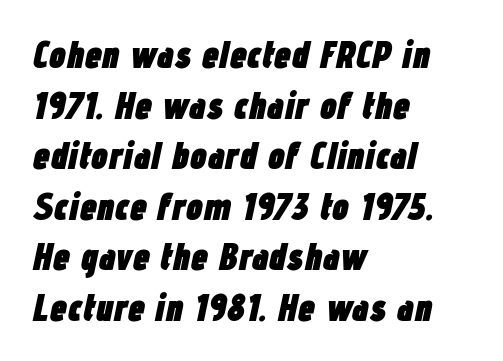
The image shows 38 px heavy, condensed type, italic (leaning right); set left-aligned, normal line spacing (1.33x), normal letter spacing, not underlined; low stroke contrast and a medium x-height.
